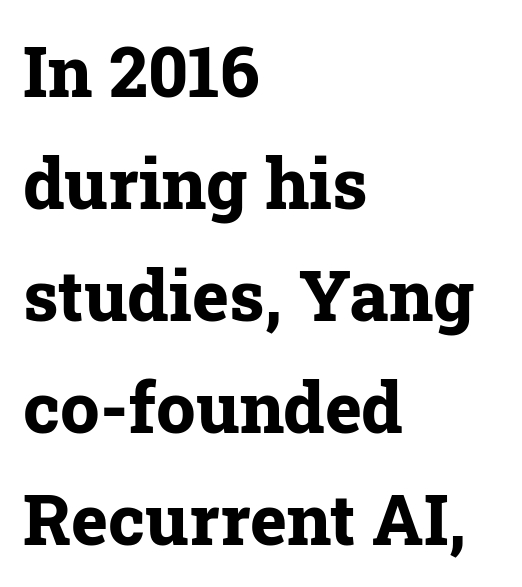
Q: Is the text bold? A: Yes.
Q: Is the text italic (slanted)? A: No, it is upright.
Q: Is the typeface a serif or a sans-serif typeface? A: Serif.
Q: Is the text underlined? A: No.
Q: How is the paragraph aligned? A: Left-aligned.
Q: Is the spacing between letters normal or unusually wide? A: Normal.
Q: Is the spacing between lines tight, normal or loose? A: Normal.
Q: Width (condensed, normal, or wide)? A: Normal.
Q: Stroke contrast? A: Low.
Q: x-height? A: Medium.
Q: Monospaced? A: No.
